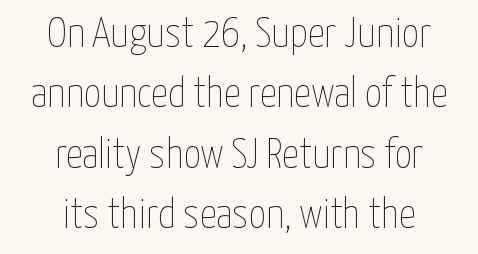
The image shows 42 px thin, condensed type, upright; set centered, normal line spacing (1.44x), normal letter spacing, not underlined; low stroke contrast and a medium x-height.
